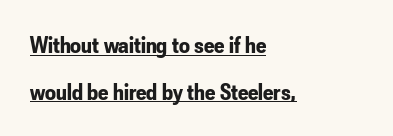
Q: Is the text bold? A: Yes.
Q: Is the text italic (slanted)? A: No, it is upright.
Q: Is the text underlined? A: Yes.
Q: How is the paragraph aligned? A: Left-aligned.
Q: Is the spacing between letters normal or unusually wide? A: Normal.
Q: Is the spacing between lines tight, normal or loose? A: Loose.
